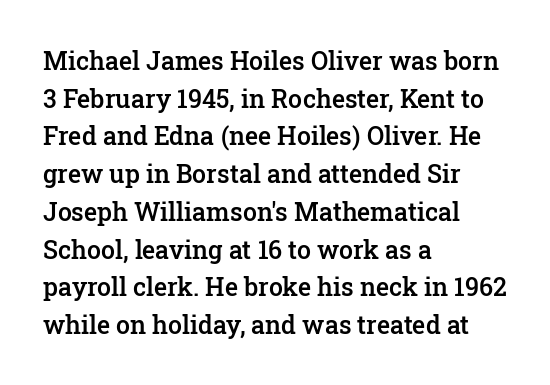
The image shows 25 px text type, upright; set left-aligned, normal line spacing (1.51x), normal letter spacing, not underlined.
